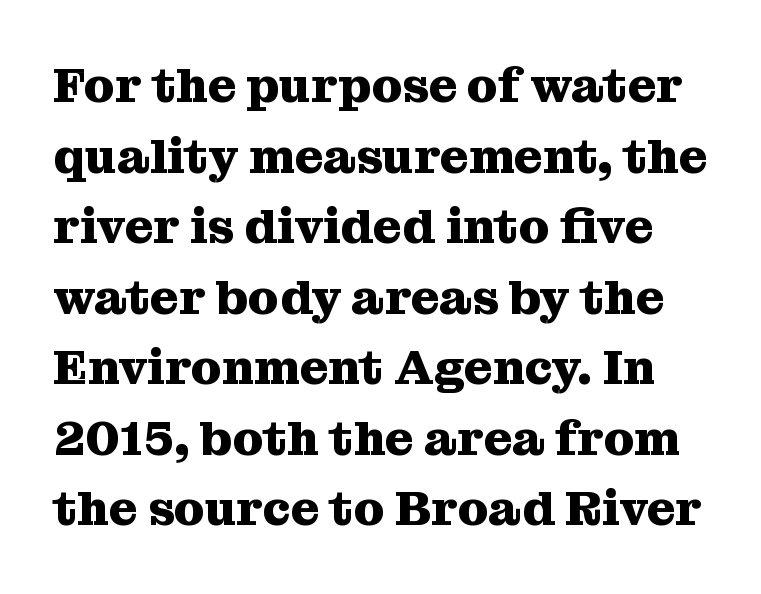
I'd describe the lettering as bold — thick and assertive. These lines are rendered in a variable-pitch font. Yep, those are serifs on the letters. Quick note: underline off. Do the letters lean? They stand straight.
